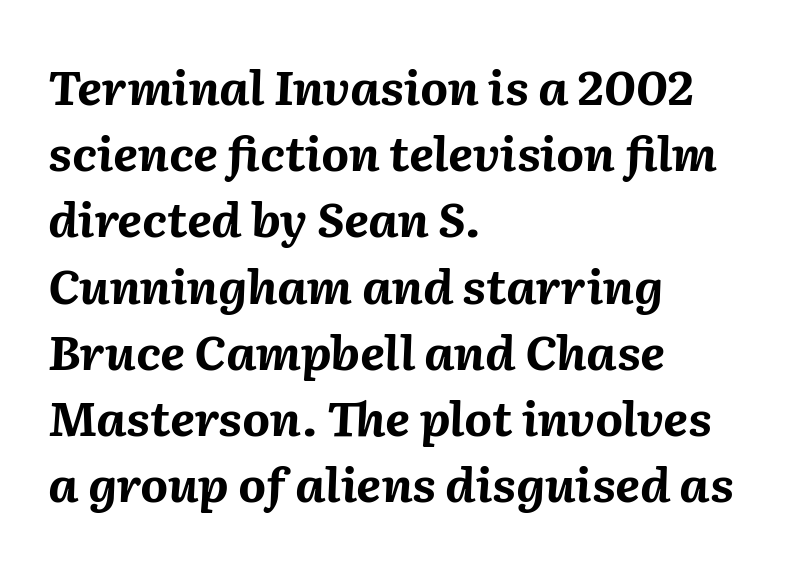
{"italic": "yes", "lean": "right", "slant_degrees": 2, "bold": "yes", "weight": "bold", "width": "normal", "stroke_contrast": "medium", "x_height": "medium", "monospaced": "no", "underline": "no", "align": "left", "line_spacing": "normal", "line_spacing_ratio": 1.38, "letter_spacing": "normal", "letter_spacing_em": 0.0, "glyph_px": 48}
